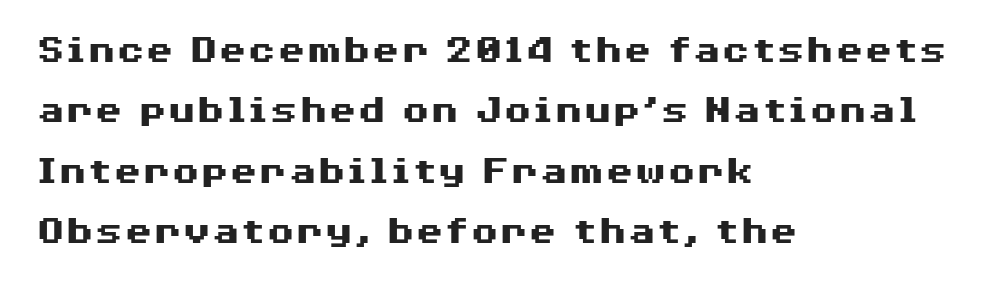
{"serif": "no", "italic": "no", "bold": "yes", "weight": "heavy", "width": "wide", "stroke_contrast": "medium", "x_height": "medium", "monospaced": "no", "underline": "no", "align": "left", "line_spacing": "normal", "line_spacing_ratio": 1.44, "letter_spacing": "normal", "letter_spacing_em": 0.0, "glyph_px": 42}
